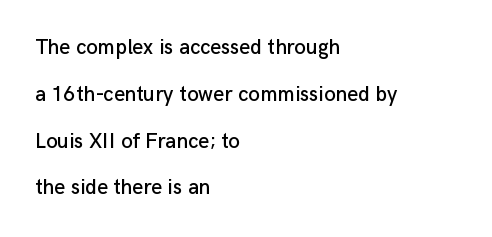
{"italic": "no", "underline": "no", "align": "left", "line_spacing": "loose", "line_spacing_ratio": 2.23, "letter_spacing": "normal", "letter_spacing_em": 0.0, "glyph_px": 21}
